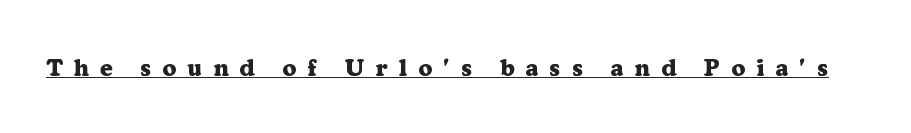
The font's upright variant was chosen for this text. Characters follow at a spacing far wider than the type designer built in. The glyphs have the mass of a bold cut. The sample's only ornament is a line tracing under the words.
